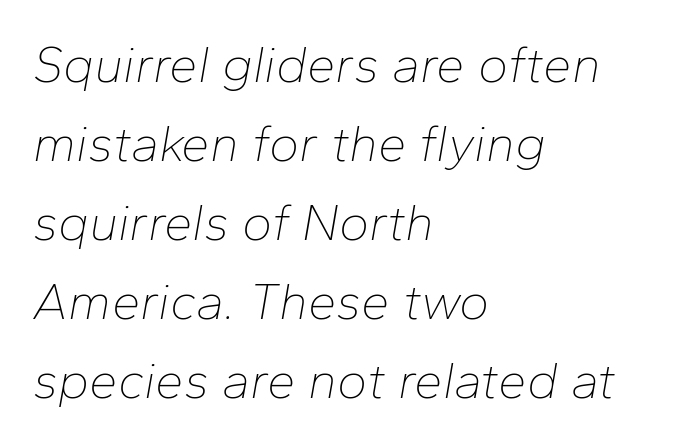
{"italic": "yes", "lean": "right", "slant_degrees": 10, "bold": "no", "weight": "thin", "width": "normal", "stroke_contrast": "low", "x_height": "medium", "monospaced": "no", "underline": "no", "align": "left", "line_spacing": "normal", "line_spacing_ratio": 1.55, "letter_spacing": "normal", "letter_spacing_em": 0.0, "glyph_px": 51}
